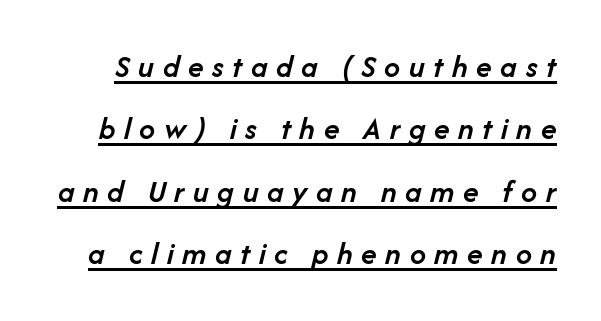
Q: Is the text bold? A: Semi-bold.
Q: Is the text italic (slanted)? A: Yes, it leans right by about 14 degrees.
Q: Is the text underlined? A: Yes.
Q: Is the spacing between letters normal or unusually wide? A: Unusually wide.
Q: Is the spacing between lines tight, normal or loose? A: Loose.
Q: Width (condensed, normal, or wide)? A: Normal.
Q: Stroke contrast? A: Low.
Q: x-height? A: Medium.
Q: Monospaced? A: No.
